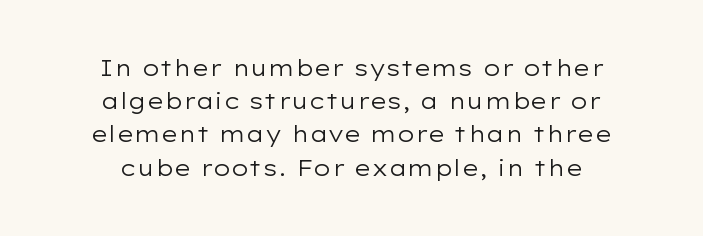
Q: Is the text bold? A: No.
Q: Is the text italic (slanted)? A: No, it is upright.
Q: Is the text underlined? A: No.
Q: How is the paragraph aligned? A: Centered.
Q: Is the spacing between letters normal or unusually wide? A: Normal.
Q: Is the spacing between lines tight, normal or loose? A: Normal.
